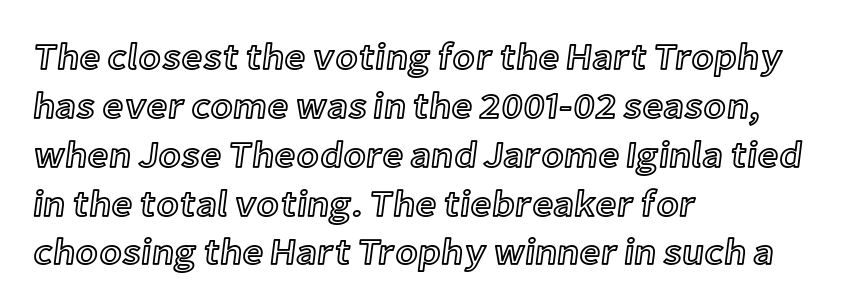
Q: Is the text italic (slanted)? A: Yes.
Q: Is the text underlined? A: No.
Q: How is the paragraph aligned? A: Left-aligned.
Q: Is the spacing between letters normal or unusually wide? A: Normal.
Q: Is the spacing between lines tight, normal or loose? A: Normal.
Q: Width (condensed, normal, or wide)? A: Normal.
Q: x-height? A: Medium.
Q: Monospaced? A: No.
